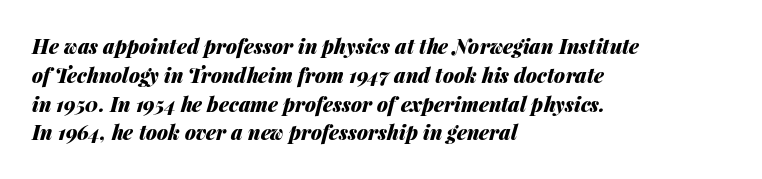
{"italic": "yes", "lean": "right", "slant_degrees": 14, "bold": "yes", "underline": "no", "align": "left", "line_spacing": "normal", "line_spacing_ratio": 1.44, "letter_spacing": "normal", "letter_spacing_em": 0.0, "glyph_px": 20}
